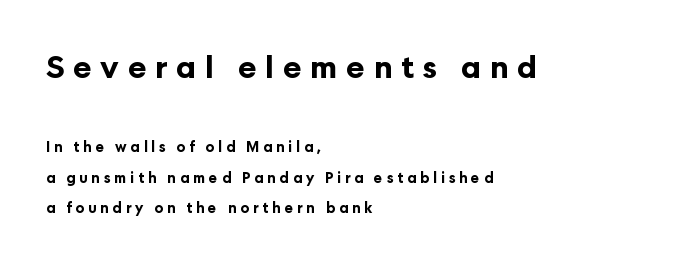
Q: Is the text bold? A: Yes.
Q: Is the text italic (slanted)? A: No, it is upright.
Q: Is the typeface a serif or a sans-serif typeface? A: Sans-serif.
Q: Is the text underlined? A: No.
Q: How is the paragraph aligned? A: Left-aligned.
Q: Is the spacing between letters normal or unusually wide? A: Unusually wide.
Q: Is the spacing between lines tight, normal or loose? A: Loose.
Q: Which block of text is set in a larger size, the first (top) or the second (bottom)? A: The first (top) one.
Q: Width (condensed, normal, or wide)? A: Normal.
Q: Stroke contrast? A: Low.
Q: x-height? A: Medium.
Q: Monospaced? A: No.
